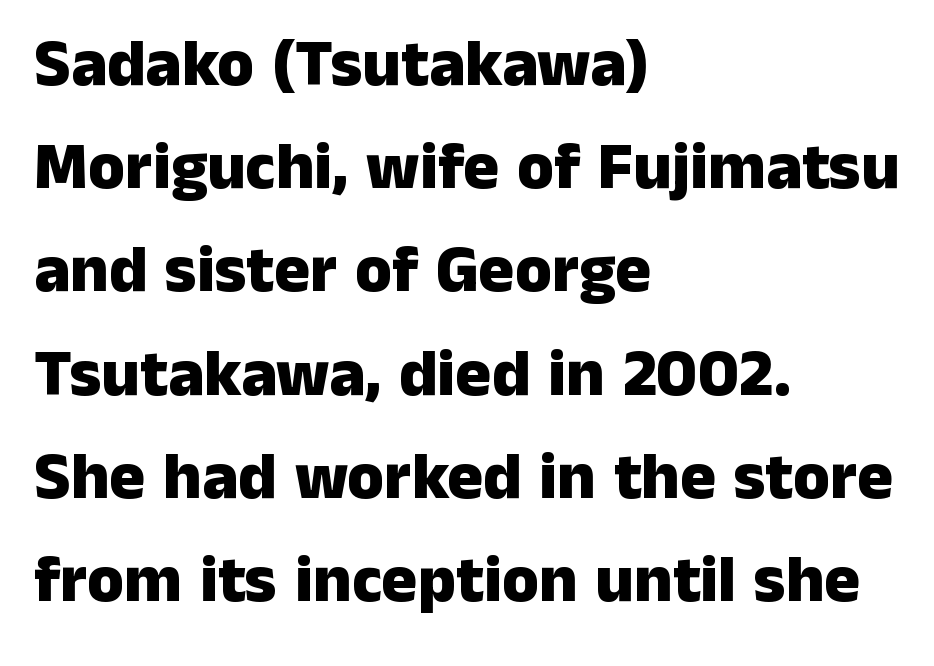
{"serif": "no", "italic": "no", "bold": "yes", "weight": "heavy", "width": "normal", "stroke_contrast": "low", "x_height": "medium", "monospaced": "no", "underline": "no", "align": "left", "line_spacing": "normal", "line_spacing_ratio": 1.54, "letter_spacing": "normal", "letter_spacing_em": 0.0, "glyph_px": 67}
